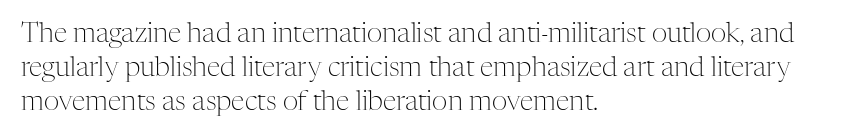
Vertically, the passage feels balanced, rows spaced as you'd expect. The strip under each line holds only bare page. Weight: in the light-to-regular range. Glyph-to-glyph distance matches everyday printed text.
